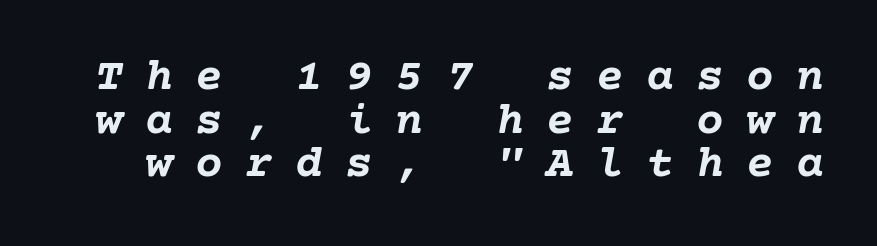
Q: Is the text bold? A: Yes.
Q: Is the text italic (slanted)? A: Yes, it leans right by about 10 degrees.
Q: Is the text underlined? A: No.
Q: Is the spacing between letters normal or unusually wide? A: Unusually wide.
Q: Is the spacing between lines tight, normal or loose? A: Tight.
Q: Width (condensed, normal, or wide)? A: Normal.
Q: Stroke contrast? A: Low.
Q: x-height? A: Medium.
